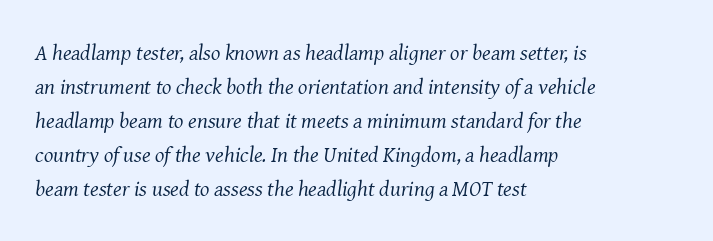
The image shows 22 px text type, italic (leaning right); set left-aligned, normal line spacing (1.55x), normal letter spacing, not underlined.
